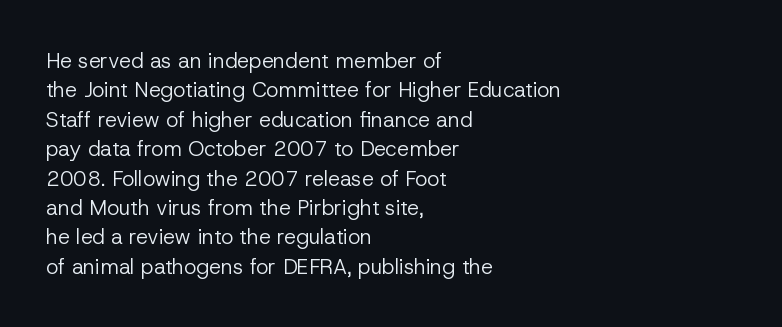
A clean baseline with only descenders dipping below it. If you drew a line through each stem, it would be perfectly vertical. Honestly, the row spacing looks completely unremarkable. Is this a heavy cut? Hardly; it is regular or lighter.
